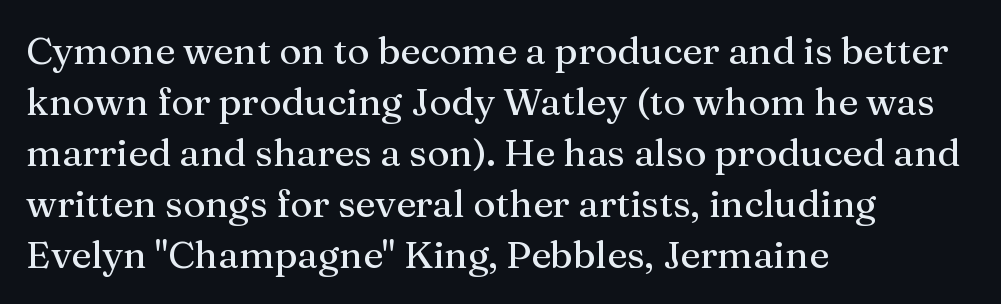
To sum up the face: it has serifs. Here the designer chose a conventional face with non-uniform glyph widths. Descenders are the only things crossing below the line. In terms of leading, this rendering sits right in the middle. Teacher's note: observe the even left margin — that is flush-left alignment.
